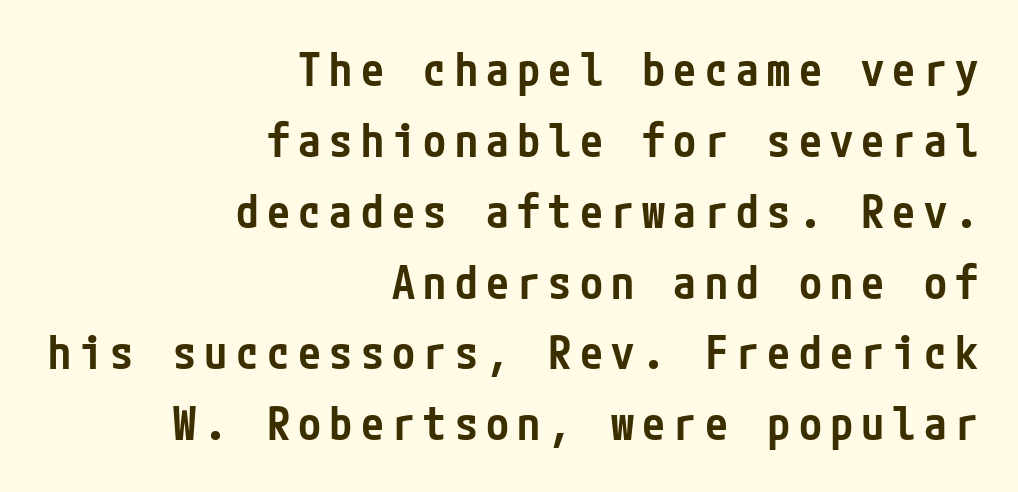
The lines sit at an ordinary, default distance from one another. The text block is weighted toward the right margin, trailing off unevenly leftward. Caption: semibold face, moderately heavy strokes. This sample uses an upright cut, with every glyph sitting square on the baseline. Letters rest on an invisible, unmarked baseline.
